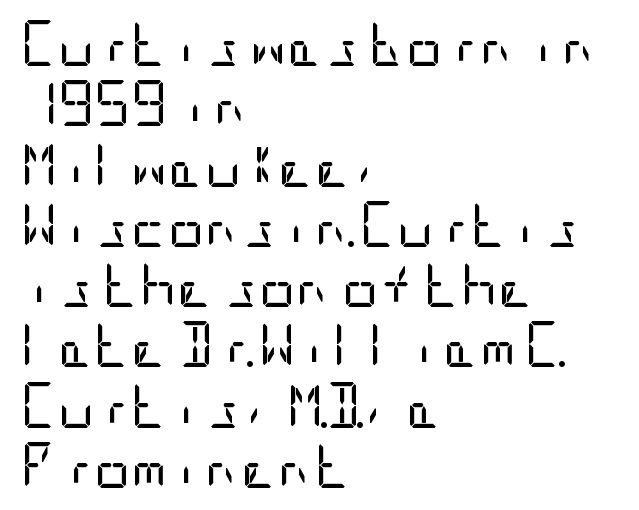
Q: Is the text bold? A: No.
Q: Is the text italic (slanted)? A: No, it is upright.
Q: Is the typeface a serif or a sans-serif typeface? A: Sans-serif.
Q: Is the text underlined? A: No.
Q: How is the paragraph aligned? A: Left-aligned.
Q: Is the spacing between letters normal or unusually wide? A: Normal.
Q: Is the spacing between lines tight, normal or loose? A: Normal.
Q: Width (condensed, normal, or wide)? A: Condensed.
Q: Stroke contrast? A: Low.
Q: x-height? A: Large.
